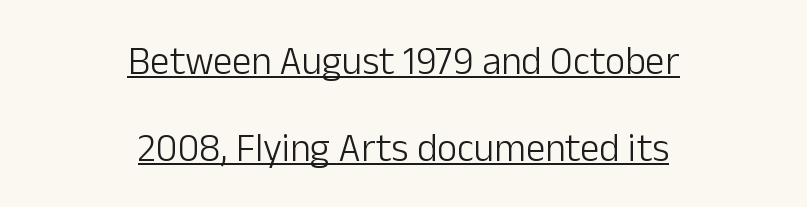
The image shows 39 px light sans-serif type, upright; set centered, loose line spacing (2.23x), normal letter spacing, underlined; low stroke contrast and a medium x-height.
